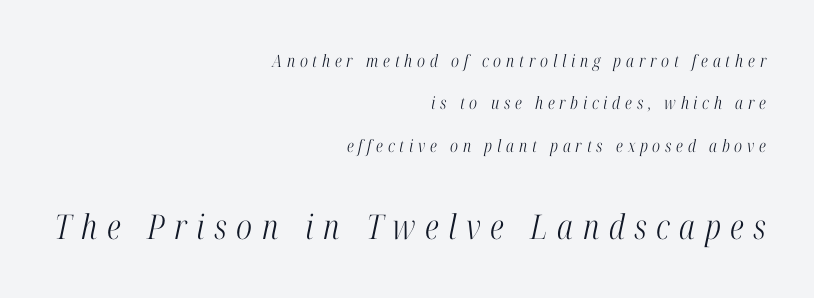
The image shows 34 px light, condensed serif type, italic (leaning right); set right-aligned, loose line spacing (2.49x), unusually wide letter spacing (+0.28 em), not underlined; the second (bottom) block is 2.0x larger; high stroke contrast and a medium x-height.
